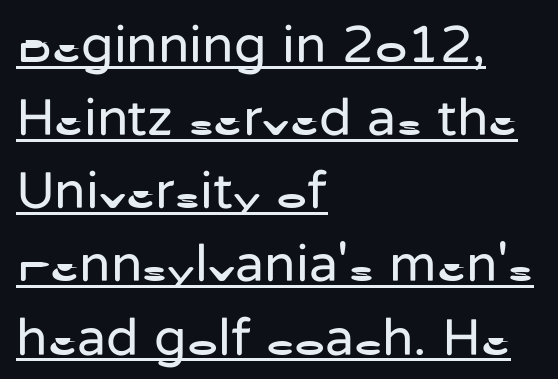
The image shows 53 px regular-weight sans-serif type, upright; set left-aligned, normal line spacing (1.38x), normal letter spacing, underlined; low stroke contrast and a medium x-height.
